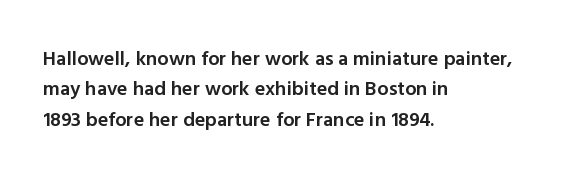
Q: Is the text bold? A: Semi-bold.
Q: Is the text italic (slanted)? A: No, it is upright.
Q: Is the text underlined? A: No.
Q: How is the paragraph aligned? A: Left-aligned.
Q: Is the spacing between letters normal or unusually wide? A: Normal.
Q: Is the spacing between lines tight, normal or loose? A: Normal.
